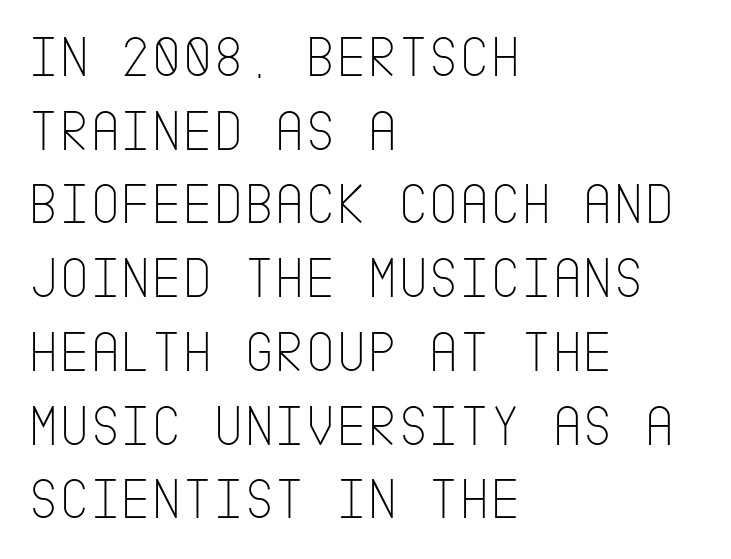
Q: Is the text bold? A: No.
Q: Is the text italic (slanted)? A: No, it is upright.
Q: Is the typeface a serif or a sans-serif typeface? A: Sans-serif.
Q: Is the text underlined? A: No.
Q: How is the paragraph aligned? A: Left-aligned.
Q: Is the spacing between letters normal or unusually wide? A: Normal.
Q: Is the spacing between lines tight, normal or loose? A: Normal.
Q: Width (condensed, normal, or wide)? A: Condensed.
Q: Stroke contrast? A: Low.
Q: x-height? A: Large.
